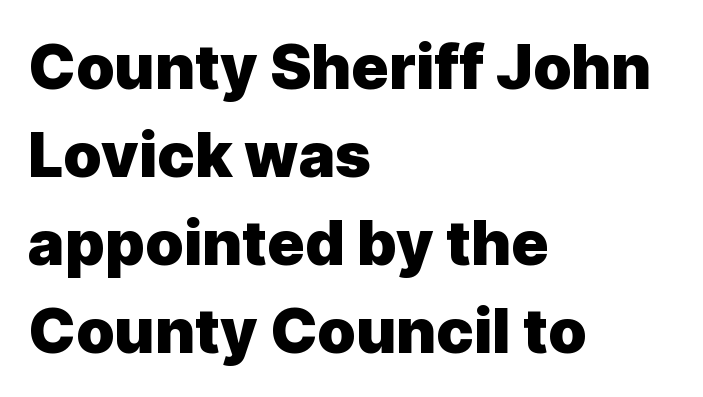
Look at the stroke-to-counter ratio: heavy, a bold. Does extra space separate the letters? No, they use regular spacing. The typesetter chose a ragged-right arrangement here. Normally led — the rows are evenly, conventionally spaced. Beneath every word, the page is bare.
